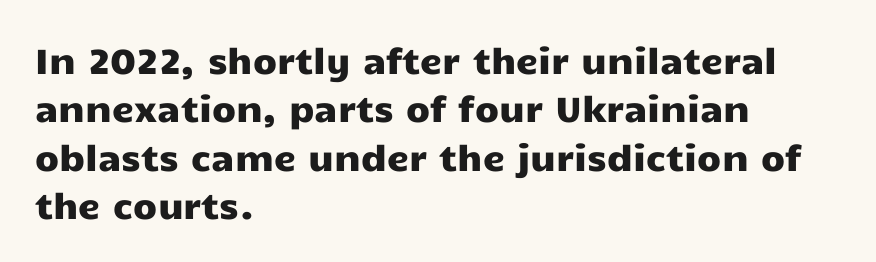
Posture: straight, roman, zero tilt. The designer left line spacing at the default. Horizontal alignment here is leftward, the default for most running prose. The text was rendered using a sans face with plain stroke endings. You could call the tracking neutral — neither tight nor loose. Note the varied advance widths — an 'i' is clearly narrower than an 'm'.
